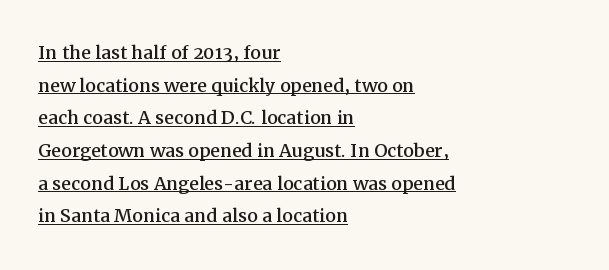
This sample keeps an unexceptional amount of space between lines. Italic: no, the glyphs are upright roman. This rendering uses left alignment, leaving the right contour irregular. Glyph-to-glyph distance matches everyday printed text. The lettering is marked with a stroke running underneath it.
